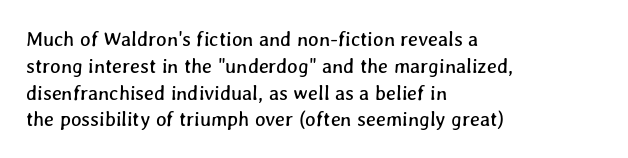
Q: Is the text underlined? A: No.
Q: How is the paragraph aligned? A: Left-aligned.
Q: Is the spacing between letters normal or unusually wide? A: Normal.
Q: Is the spacing between lines tight, normal or loose? A: Normal.
